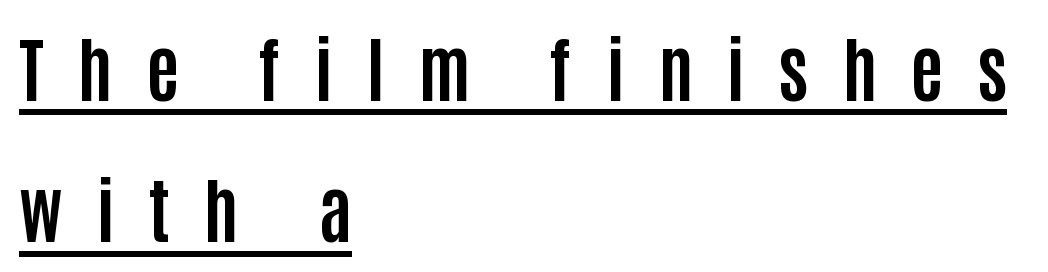
Q: Is the text bold? A: Yes.
Q: Is the text italic (slanted)? A: No, it is upright.
Q: Is the typeface a serif or a sans-serif typeface? A: Sans-serif.
Q: Is the text underlined? A: Yes.
Q: How is the paragraph aligned? A: Left-aligned.
Q: Is the spacing between letters normal or unusually wide? A: Unusually wide.
Q: Is the spacing between lines tight, normal or loose? A: Loose.
Q: Width (condensed, normal, or wide)? A: Condensed.
Q: Stroke contrast? A: Low.
Q: x-height? A: Large.
Q: Monospaced? A: No.
